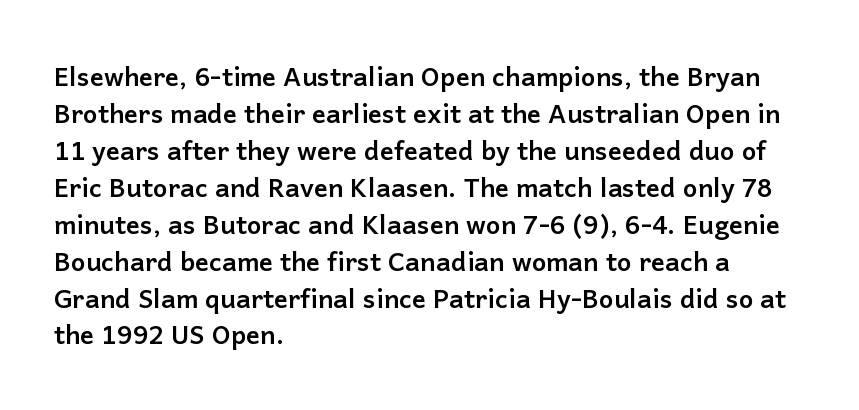
The image shows 26 px bold type, upright; set left-aligned, normal line spacing (1.42x), normal letter spacing, not underlined.
